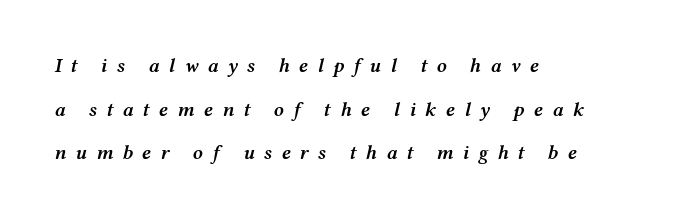
{"italic": "yes", "lean": "right", "slant_degrees": 12, "bold": "semi", "underline": "no", "align": "left", "line_spacing": "loose", "line_spacing_ratio": 2.18, "letter_spacing": "wide", "letter_spacing_em": 0.46, "glyph_px": 20}
